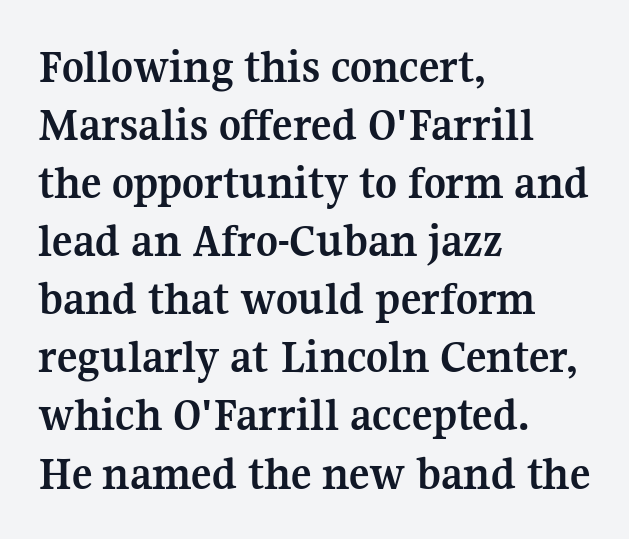
The image shows 48 px semibold serif type, upright; set left-aligned, line spacing 1.21x, normal letter spacing, not underlined; medium stroke contrast and a medium x-height.
